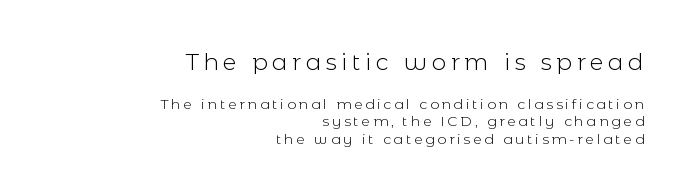
Q: Is the text bold? A: No.
Q: Is the text italic (slanted)? A: No, it is upright.
Q: Is the text underlined? A: No.
Q: How is the paragraph aligned? A: Right-aligned.
Q: Is the spacing between letters normal or unusually wide? A: Unusually wide.
Q: Is the spacing between lines tight, normal or loose? A: Normal.
Q: Which block of text is set in a larger size, the first (top) or the second (bottom)? A: The first (top) one.
